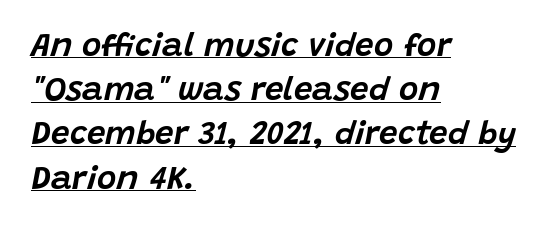
The letterforms sit shoulder to shoulder at normal distance. The passage shown is underscored from start to finish. The face used here is proportionally spaced, like ordinary book or web type. A typesetter would call this leading conventional body-copy spacing. If you drew a line through each stem, it would be angled. Compared with a centered layout, this one pins lines to the left instead.
